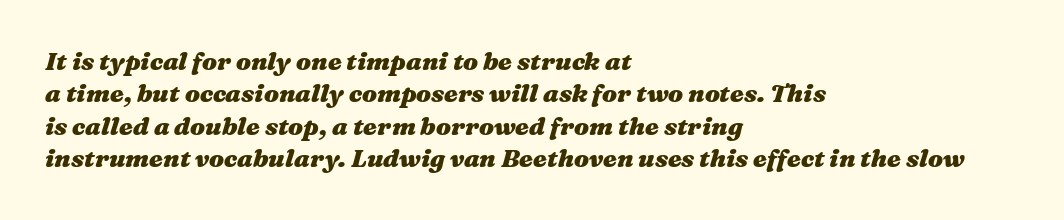
{"italic": "yes", "lean": "right", "slant_degrees": 16, "bold": "yes", "underline": "no", "align": "left", "line_spacing": "normal", "line_spacing_ratio": 1.3, "letter_spacing": "normal", "letter_spacing_em": 0.0, "glyph_px": 25}
